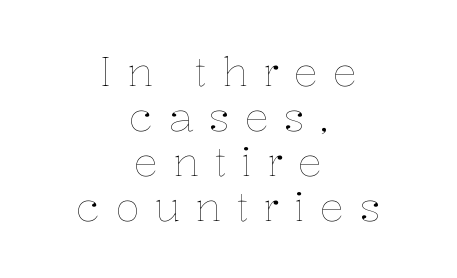
{"italic": "no", "bold": "no", "weight": "thin", "width": "normal", "stroke_contrast": "low", "x_height": "medium", "monospaced": "no", "underline": "no", "align": "center", "line_spacing": "tight", "line_spacing_ratio": 1.1, "letter_spacing": "wide", "letter_spacing_em": 0.36, "glyph_px": 41}
